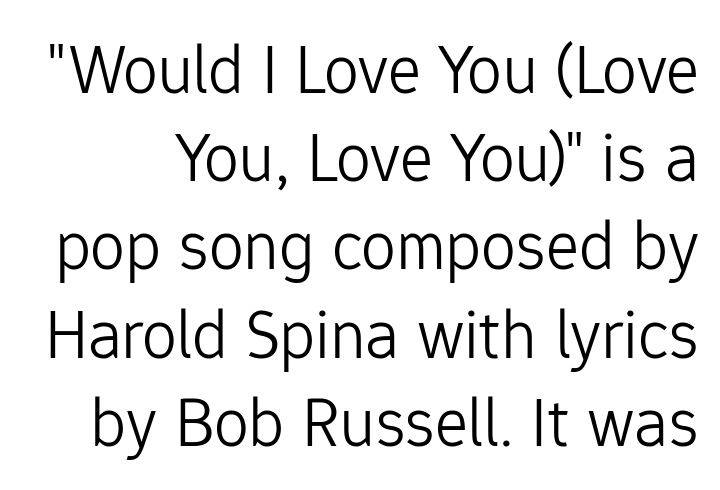
Characters follow at the spacing the type designer built in. The passage shown is typeset with a sans-serif family. Students, observe: this is what conventionally led text looks like. No extra ink here — the face is not bold.
